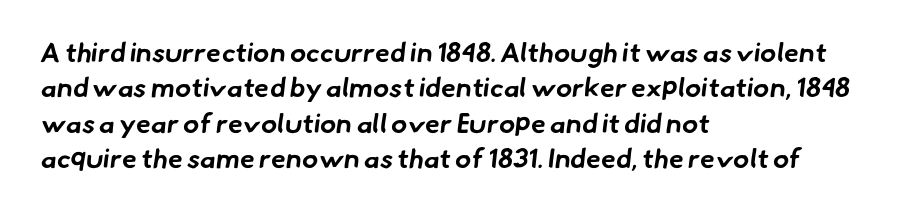
{"bold": "yes", "underline": "no", "align": "left", "line_spacing": "normal", "line_spacing_ratio": 1.31, "letter_spacing": "normal", "letter_spacing_em": 0.0, "glyph_px": 27}
